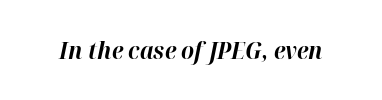
Q: Is the text bold? A: Yes.
Q: Is the text italic (slanted)? A: Yes, it leans right by about 12 degrees.
Q: Is the text underlined? A: No.
Q: Is the spacing between letters normal or unusually wide? A: Normal.
